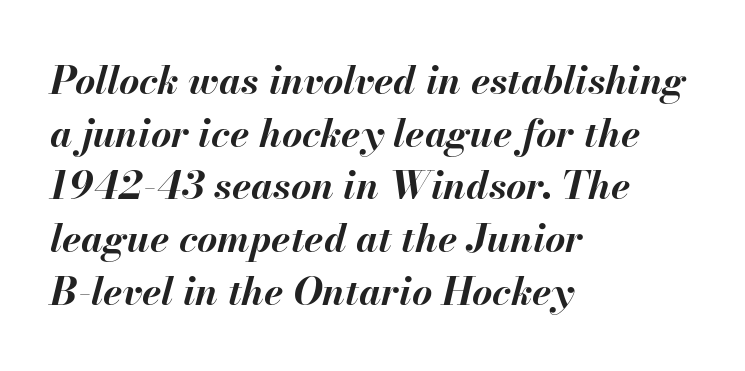
Q: Is the text bold? A: Yes.
Q: Is the text italic (slanted)? A: Yes, it leans right by about 13 degrees.
Q: Is the text underlined? A: No.
Q: How is the paragraph aligned? A: Left-aligned.
Q: Is the spacing between letters normal or unusually wide? A: Normal.
Q: Is the spacing between lines tight, normal or loose? A: Normal.
Q: Width (condensed, normal, or wide)? A: Normal.
Q: Stroke contrast? A: Medium.
Q: x-height? A: Small.
Q: Monospaced? A: No.
